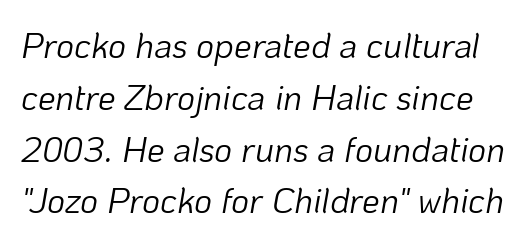
Q: Is the text bold? A: No.
Q: Is the text italic (slanted)? A: Yes, it leans right by about 10 degrees.
Q: Is the text underlined? A: No.
Q: Is the spacing between letters normal or unusually wide? A: Normal.
Q: Is the spacing between lines tight, normal or loose? A: Normal.
Q: Width (condensed, normal, or wide)? A: Normal.
Q: Stroke contrast? A: Low.
Q: x-height? A: Medium.
Q: Monospaced? A: No.
